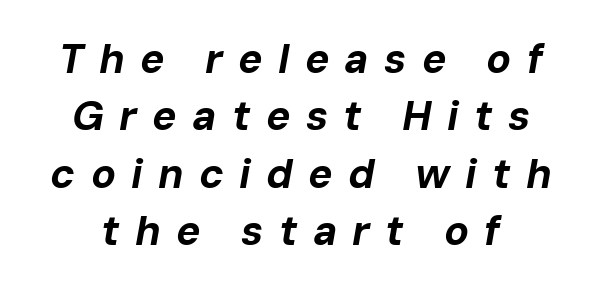
The image shows 41 px bold type, italic (leaning right); set normal line spacing (1.4x), unusually wide letter spacing (+0.37 em), not underlined; low stroke contrast and a medium x-height.
